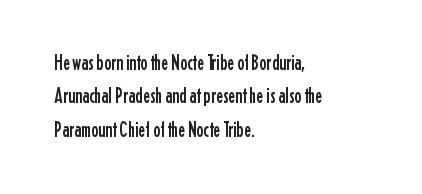
Q: Is the text italic (slanted)? A: No, it is upright.
Q: Is the text underlined? A: No.
Q: How is the paragraph aligned? A: Left-aligned.
Q: Is the spacing between letters normal or unusually wide? A: Normal.
Q: Is the spacing between lines tight, normal or loose? A: Normal.
